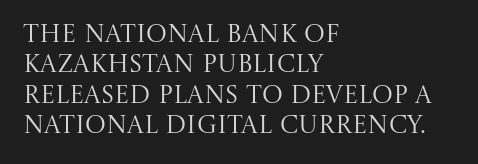
Q: Is the text bold? A: No.
Q: Is the text italic (slanted)? A: No, it is upright.
Q: Is the text underlined? A: No.
Q: How is the paragraph aligned? A: Left-aligned.
Q: Is the spacing between letters normal or unusually wide? A: Normal.
